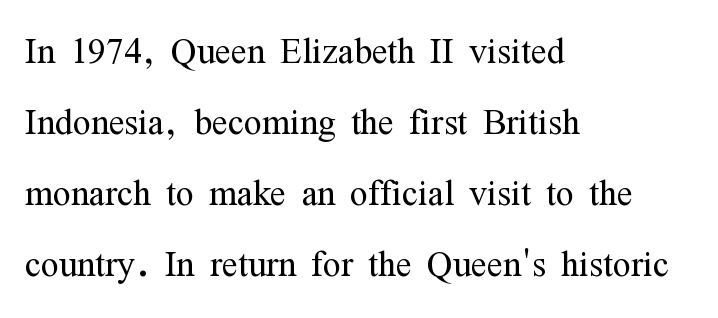
{"serif": "yes", "italic": "no", "bold": "no", "weight": "light", "width": "condensed", "stroke_contrast": "medium", "x_height": "medium", "monospaced": "no", "underline": "no", "align": "left", "line_spacing": "normal", "line_spacing_ratio": 1.51, "letter_spacing": "normal", "letter_spacing_em": 0.0, "glyph_px": 47}
